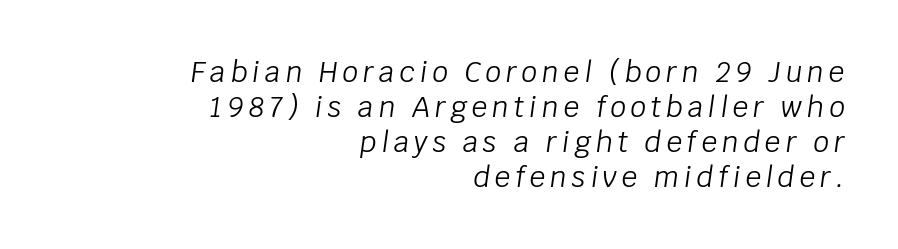
{"italic": "yes", "lean": "right", "slant_degrees": 8, "bold": "no", "weight": "light", "width": "normal", "stroke_contrast": "low", "x_height": "large", "monospaced": "no", "underline": "no", "align": "right", "line_spacing": "normal", "line_spacing_ratio": 1.25, "glyph_px": 28}
